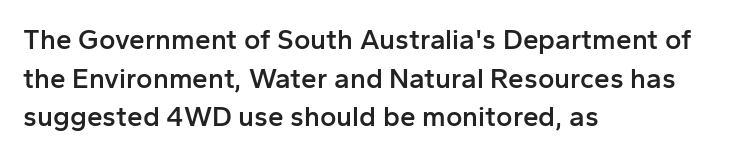
{"serif": "no", "italic": "no", "bold": "semi", "weight": "semibold", "width": "normal", "stroke_contrast": "low", "x_height": "medium", "monospaced": "no", "underline": "no", "align": "left", "line_spacing": "normal", "line_spacing_ratio": 1.38, "letter_spacing": "normal", "letter_spacing_em": 0.0, "glyph_px": 28}
